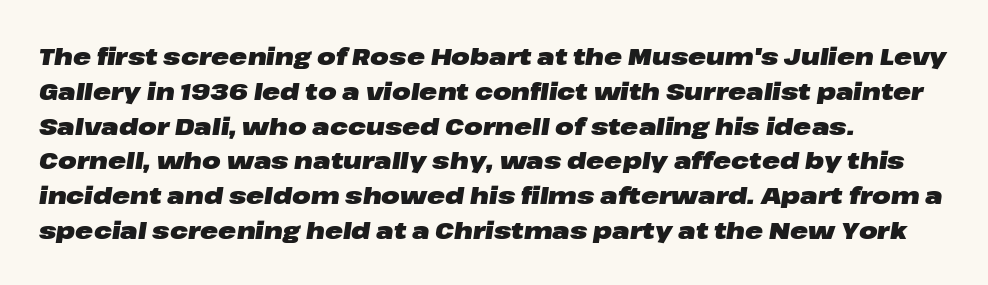
Q: Is the text bold? A: Yes.
Q: Is the text italic (slanted)? A: Yes, it leans right by about 8 degrees.
Q: Is the text underlined? A: No.
Q: How is the paragraph aligned? A: Left-aligned.
Q: Is the spacing between letters normal or unusually wide? A: Normal.
Q: Is the spacing between lines tight, normal or loose? A: Normal.
